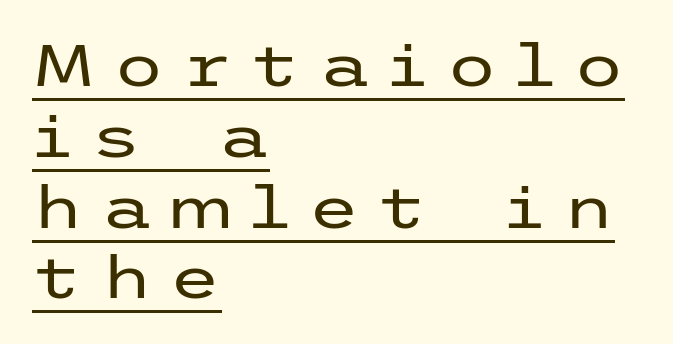
The image shows 59 px regular-weight, wide sans-serif type, upright; set left-aligned, line spacing 1.2x, unusually wide letter spacing (+0.29 em), underlined; low stroke contrast and a medium x-height.
